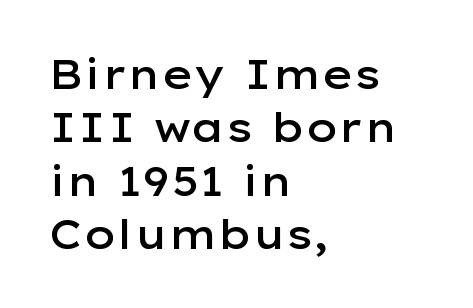
{"serif": "no", "italic": "no", "bold": "semi", "weight": "semibold", "width": "wide", "stroke_contrast": "low", "x_height": "medium", "monospaced": "no", "underline": "no", "align": "left", "line_spacing": "normal", "line_spacing_ratio": 1.3, "letter_spacing": "normal", "letter_spacing_em": 0.0, "glyph_px": 41}
